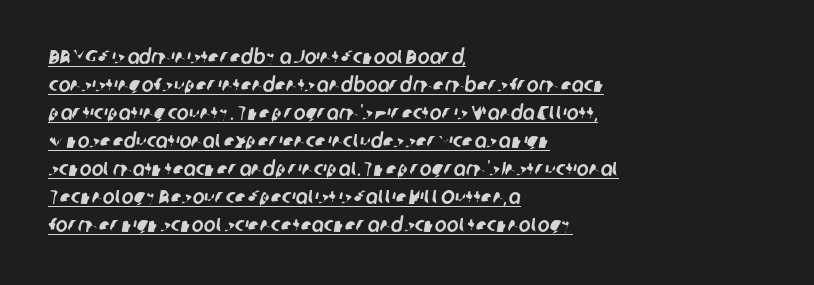
{"underline": "yes", "align": "left", "line_spacing": "normal", "line_spacing_ratio": 1.4, "letter_spacing": "normal", "letter_spacing_em": 0.0, "glyph_px": 20}
